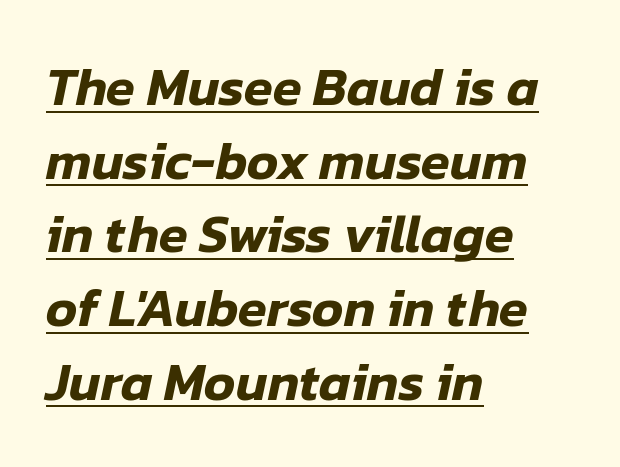
{"italic": "yes", "lean": "right", "slant_degrees": 12, "width": "normal", "stroke_contrast": "low", "x_height": "medium", "monospaced": "no", "underline": "yes", "align": "left", "line_spacing": "normal", "line_spacing_ratio": 1.39, "letter_spacing": "normal", "letter_spacing_em": 0.0, "glyph_px": 53}
